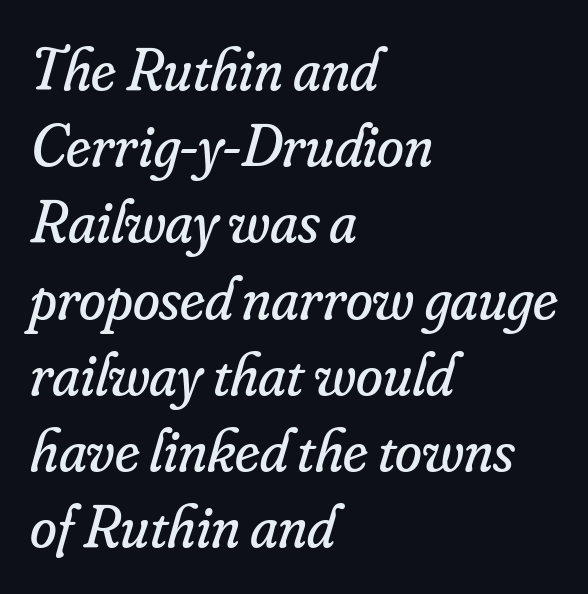
Q: Is the text bold? A: No.
Q: Is the text italic (slanted)? A: Yes, it leans right by about 16 degrees.
Q: Is the typeface a serif or a sans-serif typeface? A: Serif.
Q: Is the text underlined? A: No.
Q: How is the paragraph aligned? A: Left-aligned.
Q: Is the spacing between letters normal or unusually wide? A: Normal.
Q: Is the spacing between lines tight, normal or loose? A: Normal.
Q: Width (condensed, normal, or wide)? A: Normal.
Q: Stroke contrast? A: Low.
Q: x-height? A: Small.
Q: Monospaced? A: No.
